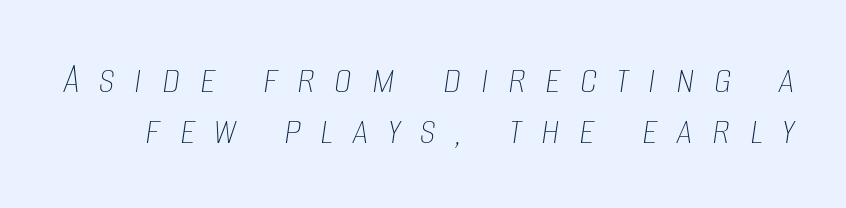
Q: Is the text bold? A: No.
Q: Is the text italic (slanted)? A: Yes, it leans right by about 8 degrees.
Q: Is the text underlined? A: No.
Q: Is the spacing between letters normal or unusually wide? A: Unusually wide.
Q: Is the spacing between lines tight, normal or loose? A: Tight.
Q: Width (condensed, normal, or wide)? A: Condensed.
Q: Stroke contrast? A: Low.
Q: x-height? A: Large.
Q: Monospaced? A: No.
